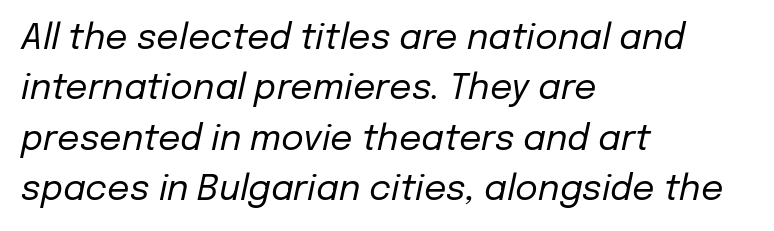
The image shows 35 px regular-weight type, italic (leaning right); set left-aligned, normal line spacing (1.44x), normal letter spacing, not underlined; low stroke contrast and a medium x-height.
